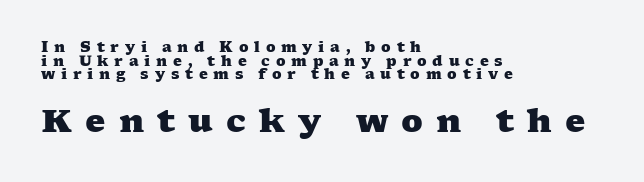
The image shows 32 px heavy, wide serif type; set left-aligned, tight line spacing (0.97x), unusually wide letter spacing (+0.41 em), not underlined; the second (bottom) block is 2.29x larger; medium stroke contrast and a medium x-height.
